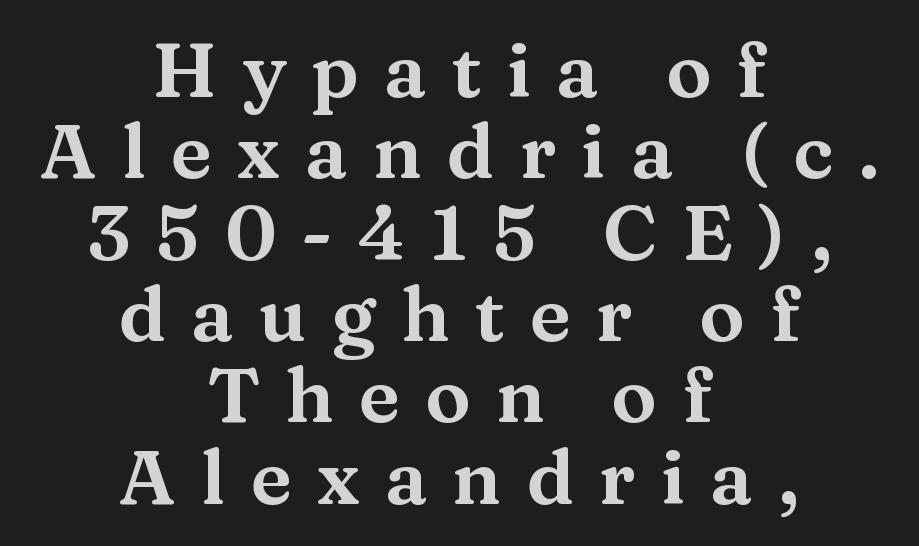
{"serif": "yes", "italic": "no", "width": "wide", "stroke_contrast": "medium", "x_height": "medium", "monospaced": "no", "underline": "no", "align": "center", "line_spacing": "tight", "line_spacing_ratio": 1.07, "letter_spacing": "wide", "letter_spacing_em": 0.33, "glyph_px": 76}
